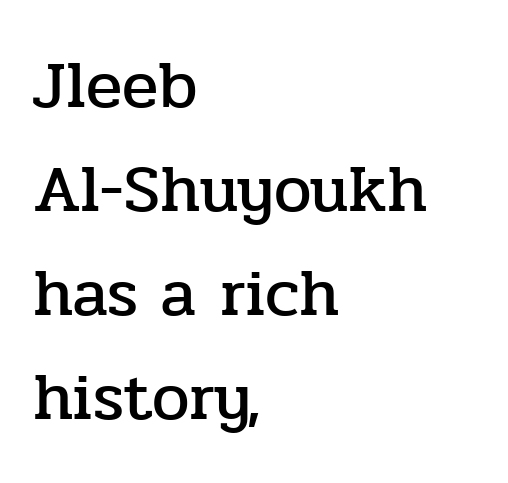
The image shows 67 px serif type, upright; set left-aligned, normal line spacing (1.55x), normal letter spacing, not underlined; low stroke contrast and a medium x-height.
